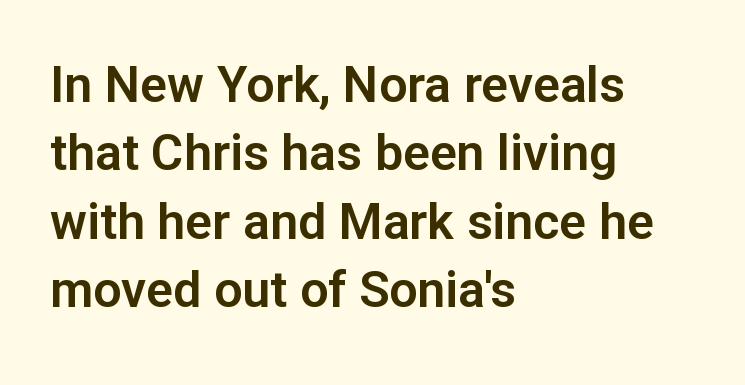
Q: Is the text italic (slanted)? A: No, it is upright.
Q: Is the typeface a serif or a sans-serif typeface? A: Sans-serif.
Q: Is the text underlined? A: No.
Q: How is the paragraph aligned? A: Left-aligned.
Q: Is the spacing between letters normal or unusually wide? A: Normal.
Q: Is the spacing between lines tight, normal or loose? A: Normal.
Q: Width (condensed, normal, or wide)? A: Normal.
Q: Stroke contrast? A: Low.
Q: x-height? A: Medium.
Q: Monospaced? A: No.
